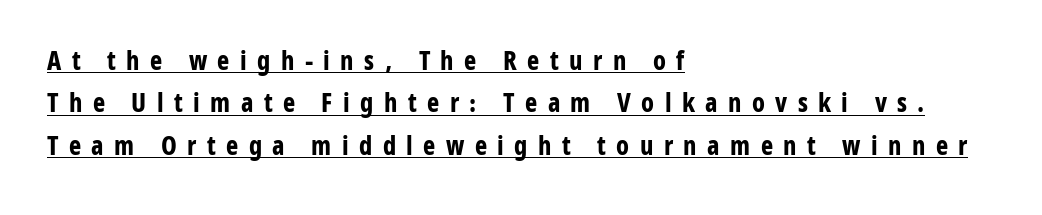
Q: Is the text bold? A: Yes.
Q: Is the text italic (slanted)? A: No, it is upright.
Q: Is the text underlined? A: Yes.
Q: How is the paragraph aligned? A: Left-aligned.
Q: Is the spacing between letters normal or unusually wide? A: Unusually wide.
Q: Is the spacing between lines tight, normal or loose? A: Normal.
